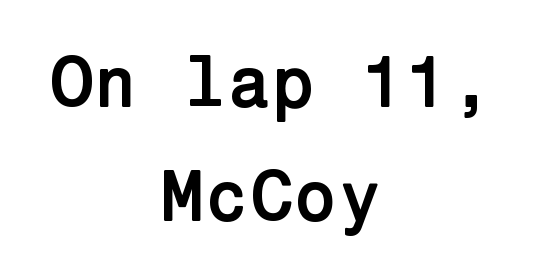
Q: Is the text bold? A: Yes.
Q: Is the text italic (slanted)? A: No, it is upright.
Q: Is the typeface a serif or a sans-serif typeface? A: Sans-serif.
Q: Is the text underlined? A: No.
Q: How is the paragraph aligned? A: Centered.
Q: Is the spacing between letters normal or unusually wide? A: Normal.
Q: Is the spacing between lines tight, normal or loose? A: Normal.
Q: Width (condensed, normal, or wide)? A: Normal.
Q: Stroke contrast? A: Low.
Q: x-height? A: Medium.
